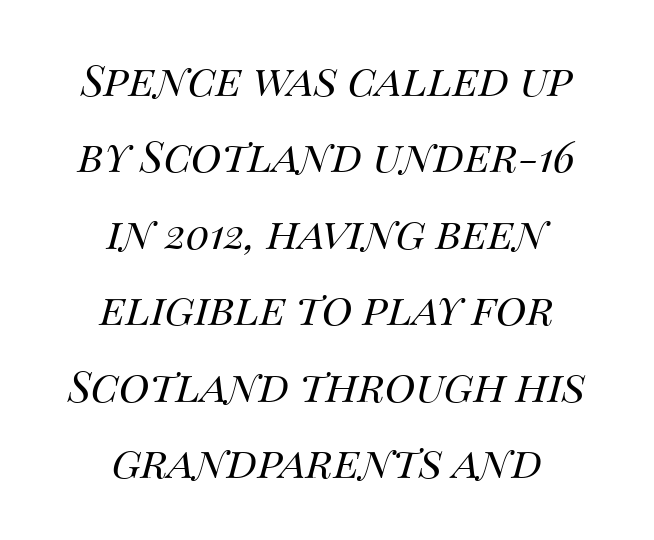
The image shows 42 px regular-weight type, italic (leaning right); set centered, line spacing 1.82x, normal letter spacing, not underlined; medium stroke contrast and a large x-height.
